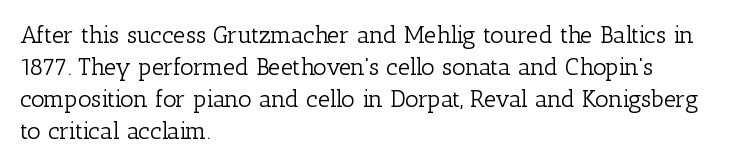
The image shows 24 px text type, upright; set left-aligned, normal line spacing (1.34x), normal letter spacing, not underlined.
